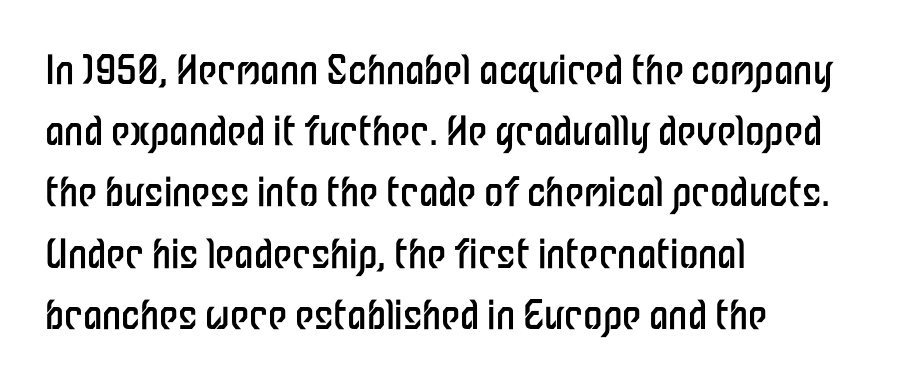
The image shows 39 px regular-weight, condensed sans-serif type, upright; set left-aligned, normal line spacing (1.57x), normal letter spacing, not underlined; low stroke contrast and a medium x-height.
